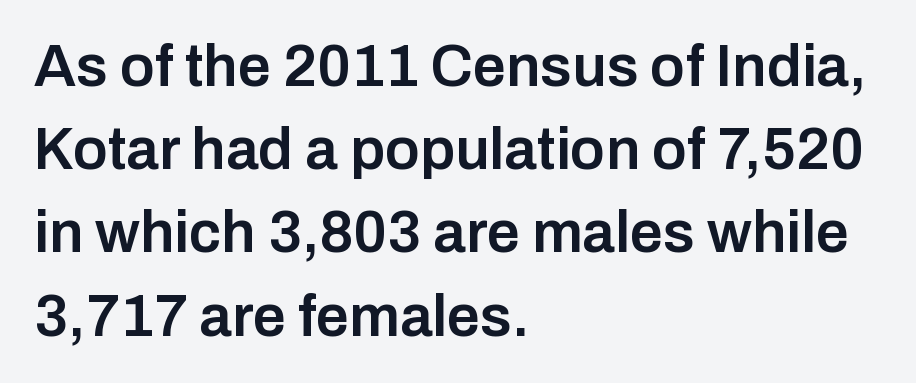
{"serif": "no", "italic": "no", "bold": "semi", "weight": "semibold", "width": "normal", "stroke_contrast": "low", "x_height": "medium", "monospaced": "no", "underline": "no", "align": "left", "line_spacing": "normal", "line_spacing_ratio": 1.41, "letter_spacing": "normal", "letter_spacing_em": 0.0, "glyph_px": 59}
